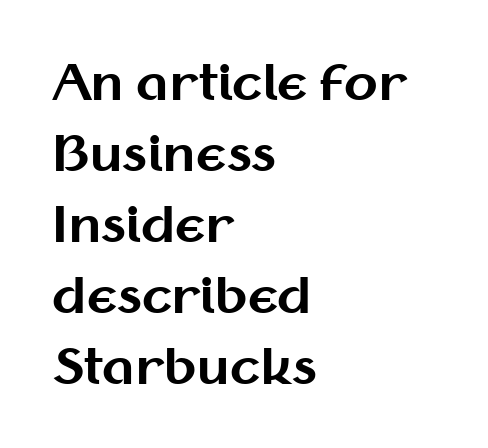
Q: Is the text bold? A: Yes.
Q: Is the text italic (slanted)? A: No, it is upright.
Q: Is the typeface a serif or a sans-serif typeface? A: Sans-serif.
Q: Is the text underlined? A: No.
Q: How is the paragraph aligned? A: Left-aligned.
Q: Is the spacing between letters normal or unusually wide? A: Normal.
Q: Is the spacing between lines tight, normal or loose? A: Normal.
Q: Width (condensed, normal, or wide)? A: Normal.
Q: Stroke contrast? A: Medium.
Q: x-height? A: Medium.
Q: Monospaced? A: No.
